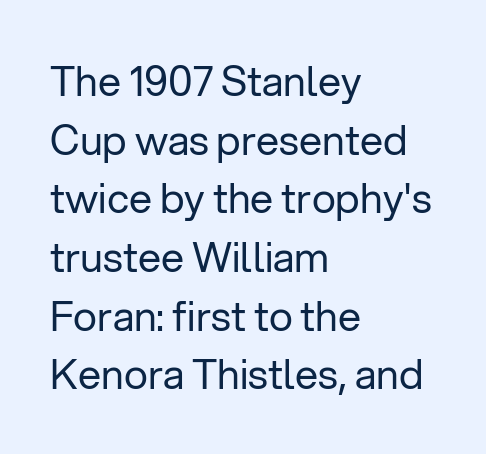
The typesetter chose a ragged-right arrangement here. The passage shown is typeset with a sans-serif family. Stems and bowls with no extra thickness — not bold. Letters rest on an invisible, unmarked baseline. Style check: upright.
